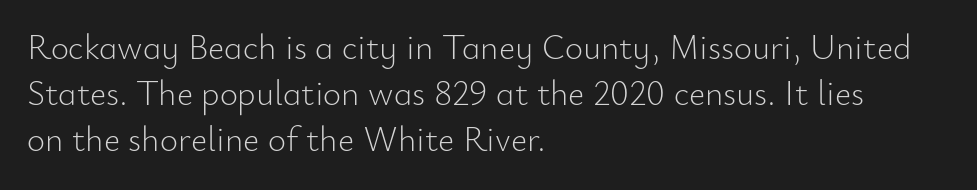
These lines keep a tight, regular rhythm from letter to letter. The passage shown is typed in a proportional face where columns would drift. Quick note: interline space is typical. The text block is weighted toward the left margin, trailing off unevenly rightward. Underline: absent.
